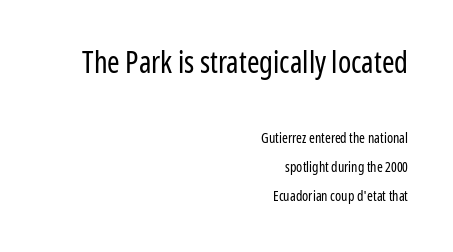
Does extra space separate the letters? No, they use regular spacing. Where is the straight margin? On the right. Plain, unruled lines of type. Think of a printed novel: that variable character pitch is what you see here. Does the type have serifs? No, each stem ends abruptly.
